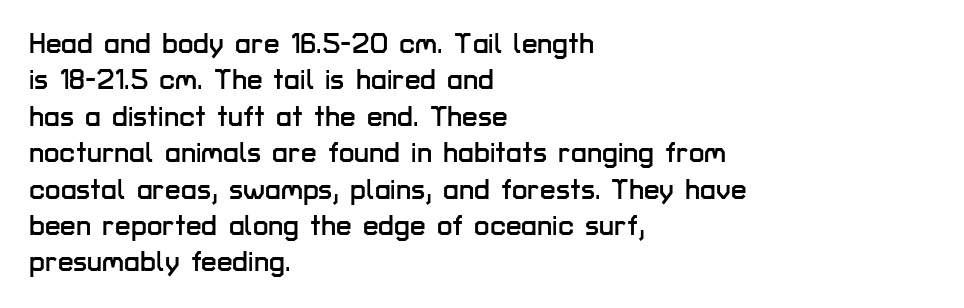
{"serif": "no", "italic": "no", "width": "normal", "stroke_contrast": "low", "x_height": "medium", "monospaced": "no", "underline": "no", "align": "left", "line_spacing": "normal", "line_spacing_ratio": 1.3, "letter_spacing": "normal", "letter_spacing_em": 0.0, "glyph_px": 28}
